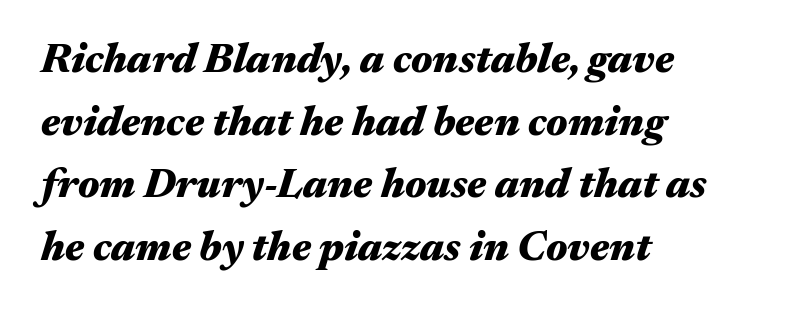
Reading down the block, your eye returns to a fixed left position each line. Each glyph is drawn with heavy, bold strokes. These lines keep a tight, regular rhythm from letter to letter. The face used here has a pronounced slope to its letters. The space between consecutive lines is moderate.
